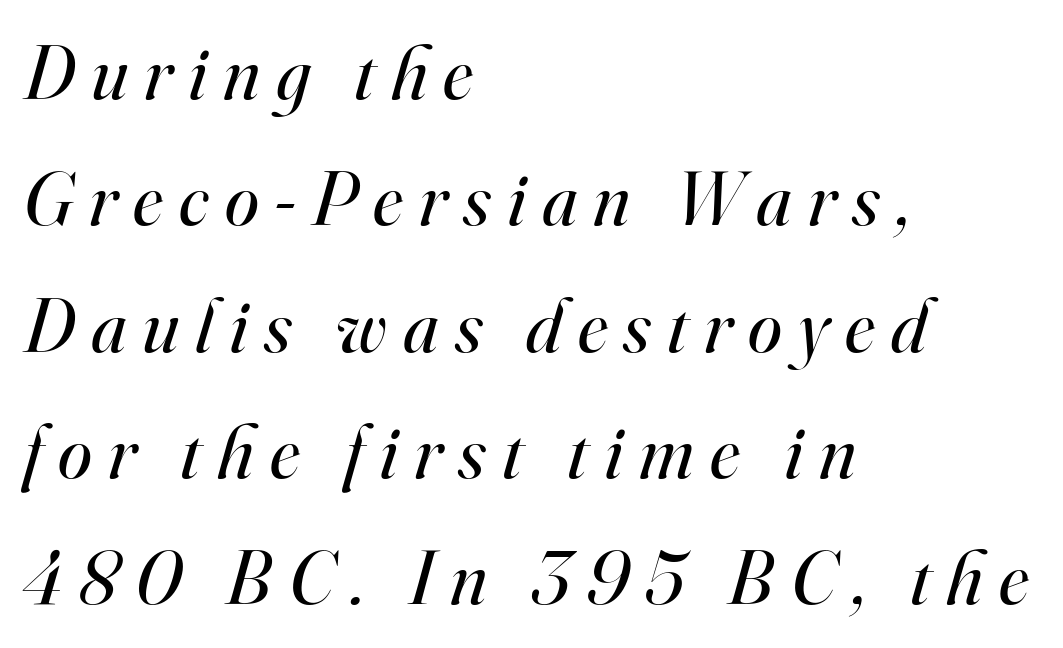
The rendering uses natural spacing where letterforms have individual widths. There's an unmistakable incline to the writing here. The typesetter chose a ragged-right arrangement here. The cut favours lightness, reaching ordinary text weight at its darkest.
